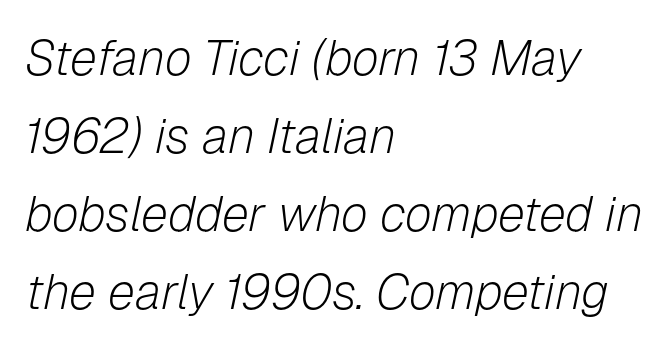
{"italic": "yes", "lean": "right", "slant_degrees": 12, "bold": "no", "weight": "light", "width": "normal", "stroke_contrast": "low", "x_height": "medium", "monospaced": "no", "underline": "no", "align": "left", "line_spacing": "normal", "line_spacing_ratio": 1.59, "letter_spacing": "normal", "letter_spacing_em": 0.0, "glyph_px": 49}
